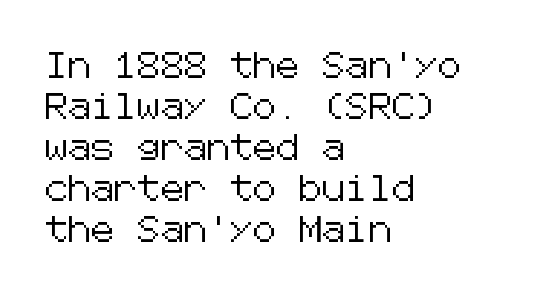
Descenders hang freely into open space. The font's upright variant was chosen for this text. Alignment: flush left. Leading: standard. The letterforms sit shoulder to shoulder at normal distance.
